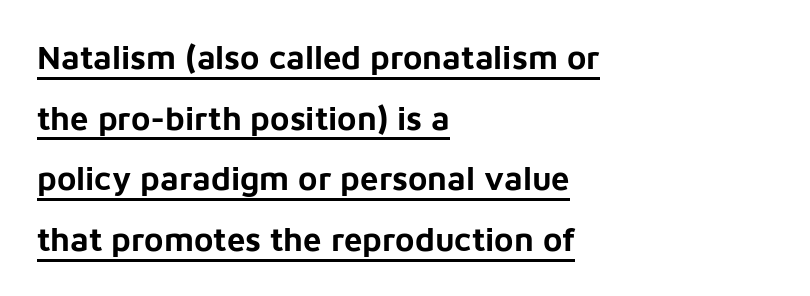
{"serif": "no", "italic": "no", "bold": "yes", "weight": "bold", "width": "normal", "stroke_contrast": "low", "x_height": "medium", "monospaced": "no", "underline": "yes", "align": "left", "line_spacing_ratio": 1.84, "letter_spacing": "normal", "letter_spacing_em": 0.0, "glyph_px": 33}
